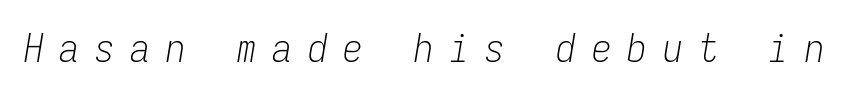
The image shows 39 px light, condensed type, italic (leaning right), monospaced; set unusually wide letter spacing (+0.41 em), not underlined; low stroke contrast and a medium x-height.
